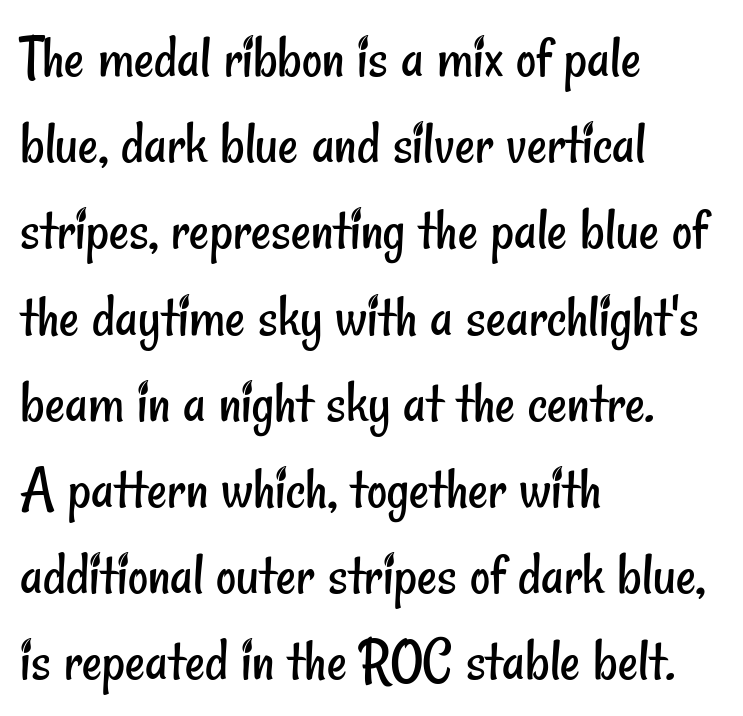
{"serif": "no", "bold": "no", "weight": "regular", "width": "condensed", "stroke_contrast": "low", "x_height": "small", "monospaced": "no", "underline": "no", "align": "left", "line_spacing": "normal", "line_spacing_ratio": 1.39, "letter_spacing": "normal", "letter_spacing_em": 0.0, "glyph_px": 62}
